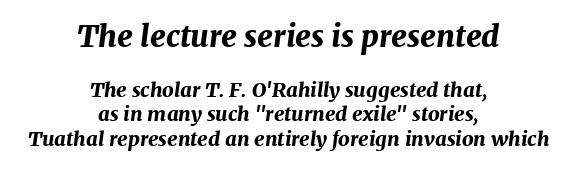
The image shows 30 px bold type, italic (leaning right); set centered, line spacing 1.21x, normal letter spacing, not underlined; the first (top) block is 1.5x larger; medium stroke contrast and a medium x-height.
